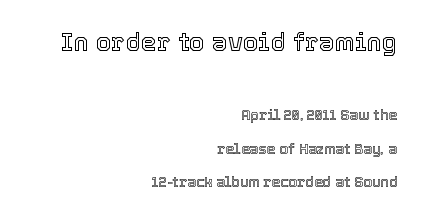
The image shows 25 px text type, upright; set right-aligned, loose line spacing (2.38x), normal letter spacing, not underlined; the first (top) block is 1.79x larger.
